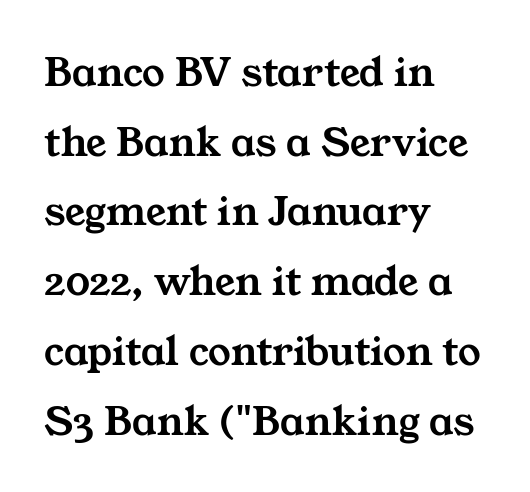
{"serif": "yes", "width": "wide", "stroke_contrast": "medium", "x_height": "medium", "monospaced": "no", "underline": "no", "align": "left", "line_spacing": "normal", "line_spacing_ratio": 1.55, "letter_spacing": "normal", "letter_spacing_em": 0.0, "glyph_px": 45}
